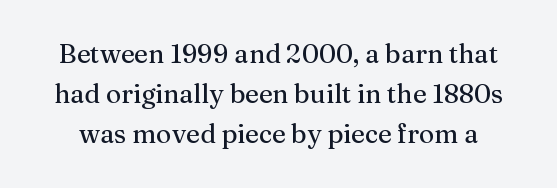
{"italic": "no", "underline": "no", "line_spacing": "normal", "line_spacing_ratio": 1.54, "letter_spacing": "normal", "letter_spacing_em": 0.0, "glyph_px": 26}
